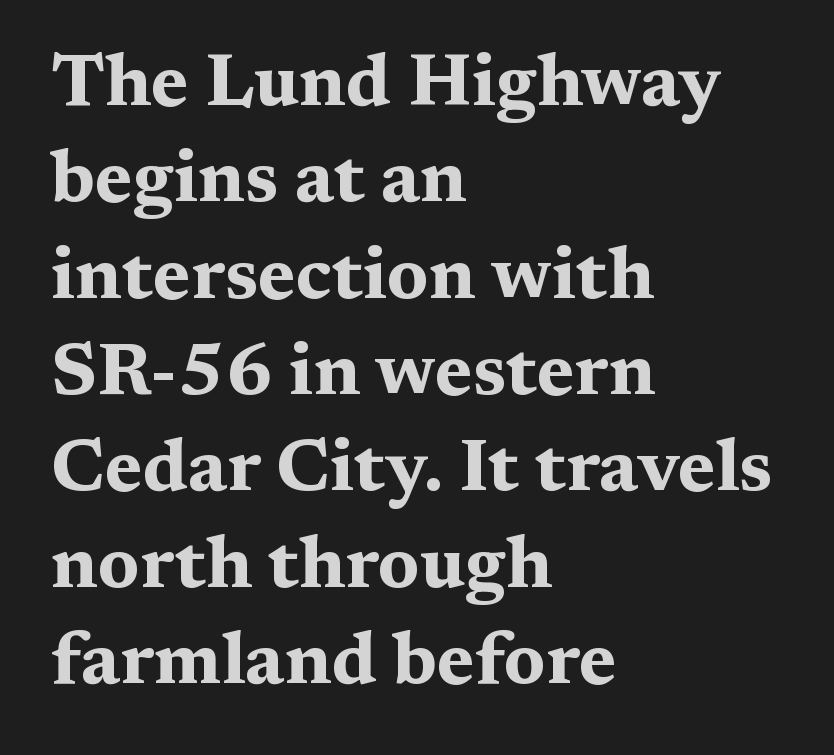
{"serif": "yes", "italic": "no", "bold": "yes", "weight": "bold", "width": "wide", "stroke_contrast": "medium", "x_height": "medium", "monospaced": "no", "underline": "no", "align": "left", "line_spacing": "normal", "line_spacing_ratio": 1.32, "letter_spacing": "normal", "letter_spacing_em": 0.0, "glyph_px": 73}
